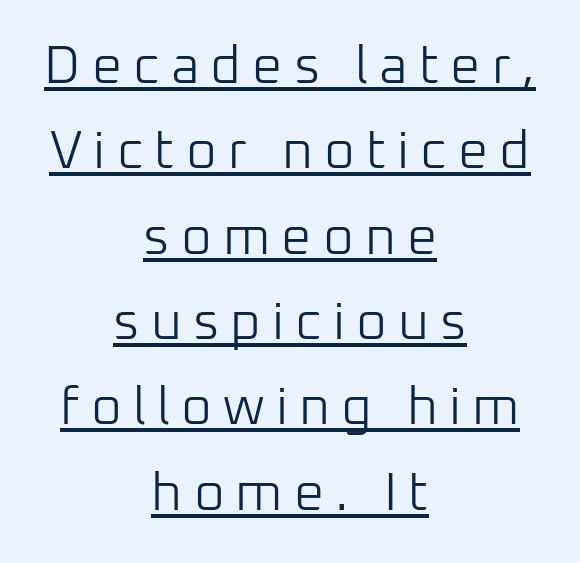
These lines are rendered in a variable-pitch font. Honestly, the row spacing looks completely unremarkable. Compared with a typical body face, this is equally light or lighter still. Stroke terminals: plain, sans-serif. This sample is center-justified, so both line endings float freely. The rendered words wear a rule along their underside.
